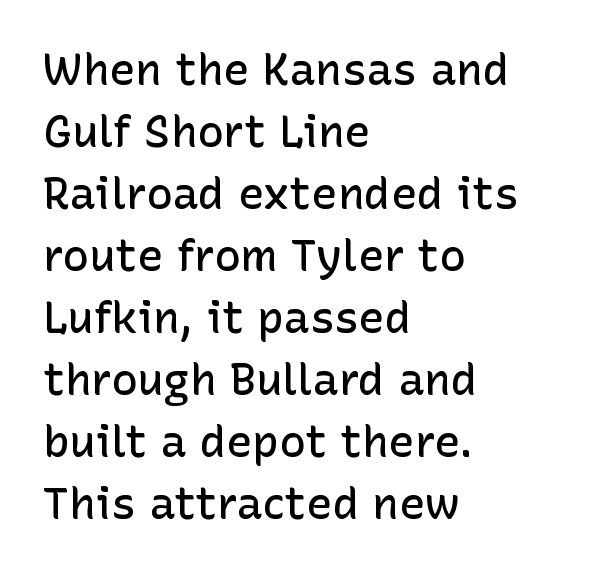
{"serif": "no", "italic": "no", "bold": "semi", "weight": "semibold", "width": "normal", "stroke_contrast": "low", "x_height": "medium", "monospaced": "no", "underline": "no", "align": "left", "line_spacing": "normal", "line_spacing_ratio": 1.41, "letter_spacing": "normal", "letter_spacing_em": 0.0, "glyph_px": 44}
